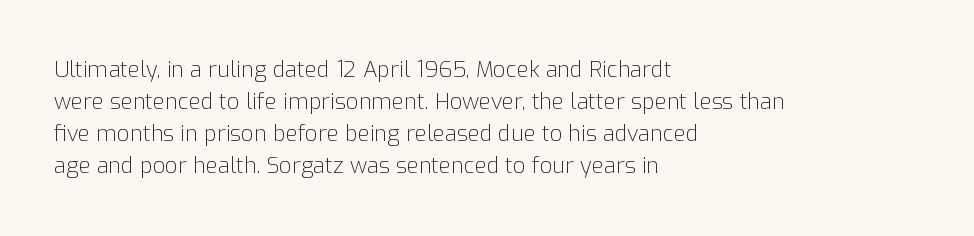
Weight: in the light-to-regular range. These lines keep a tight, regular rhythm from letter to letter. Any mark beneath the type? The region is blank. Left-aligned paragraph, ragged on the right. If you drew a line through each stem, it would be perfectly vertical. Honestly, the row spacing looks completely unremarkable.
